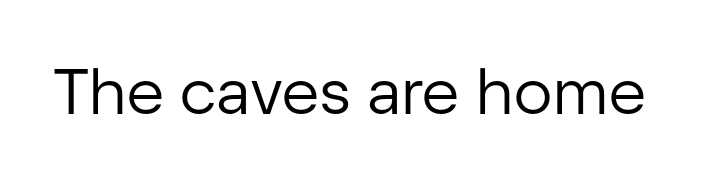
Q: Is the text bold? A: No.
Q: Is the text italic (slanted)? A: No, it is upright.
Q: Is the typeface a serif or a sans-serif typeface? A: Sans-serif.
Q: Is the text underlined? A: No.
Q: Is the spacing between letters normal or unusually wide? A: Normal.
Q: Width (condensed, normal, or wide)? A: Normal.
Q: Stroke contrast? A: Low.
Q: x-height? A: Medium.
Q: Monospaced? A: No.
